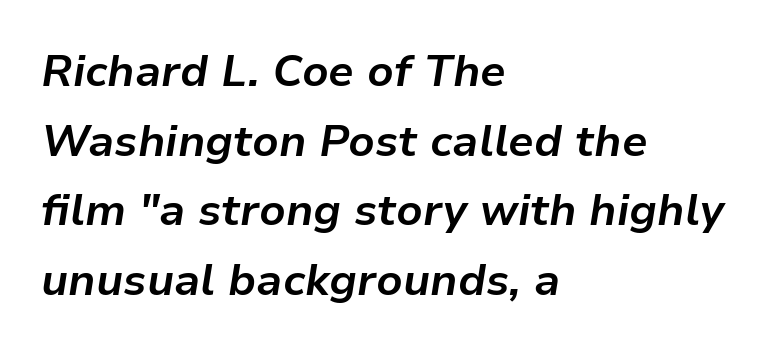
The image shows 44 px bold type, italic (leaning right); set left-aligned, normal line spacing (1.58x), normal letter spacing, not underlined; low stroke contrast and a medium x-height.
